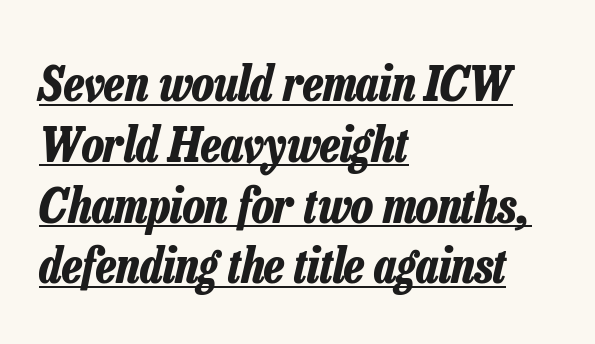
Q: Is the text bold? A: Yes.
Q: Is the text italic (slanted)? A: Yes, it leans right by about 13 degrees.
Q: Is the text underlined? A: Yes.
Q: How is the paragraph aligned? A: Left-aligned.
Q: Is the spacing between letters normal or unusually wide? A: Normal.
Q: Width (condensed, normal, or wide)? A: Condensed.
Q: Stroke contrast? A: Low.
Q: x-height? A: Medium.
Q: Monospaced? A: No.
